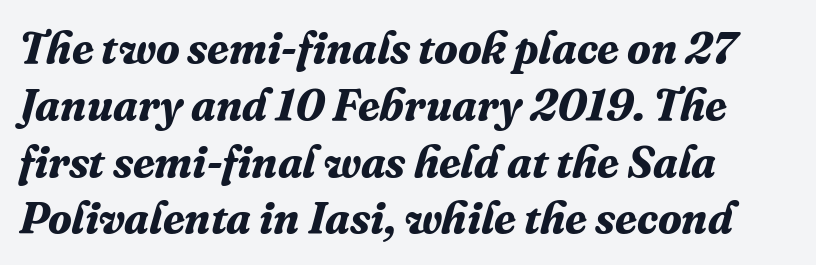
Q: Is the text bold? A: Yes.
Q: Is the text italic (slanted)? A: Yes, it leans right by about 16 degrees.
Q: Is the typeface a serif or a sans-serif typeface? A: Serif.
Q: Is the text underlined? A: No.
Q: How is the paragraph aligned? A: Left-aligned.
Q: Is the spacing between letters normal or unusually wide? A: Normal.
Q: Is the spacing between lines tight, normal or loose? A: Normal.
Q: Width (condensed, normal, or wide)? A: Normal.
Q: Stroke contrast? A: Medium.
Q: x-height? A: Medium.
Q: Monospaced? A: No.
